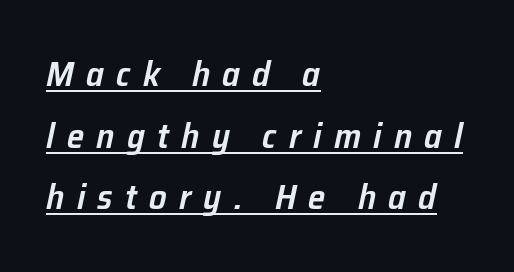
Caption: lettering with a line underneath. This sample uses an oblique cut, with every glyph tilted off the vertical. Every row of glyphs begins at an identical x-position on the left. There is plenty of visible air inserted between adjacent glyphs. A semibold gives these letters moderate extra thickness, short of bold. Character widths vary here, with narrow letters taking less room than wide ones.
